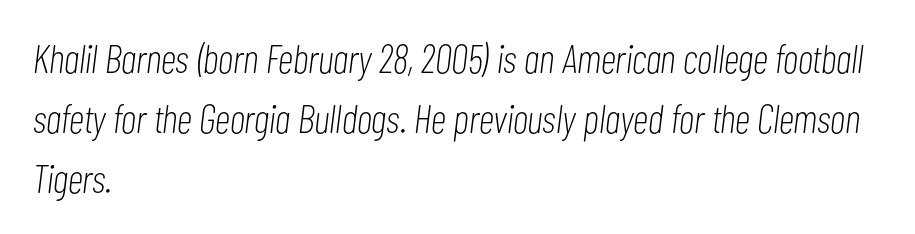
The image shows 40 px light, condensed type, italic (leaning right); set left-aligned, normal line spacing (1.5x), normal letter spacing, not underlined; low stroke contrast and a medium x-height.
